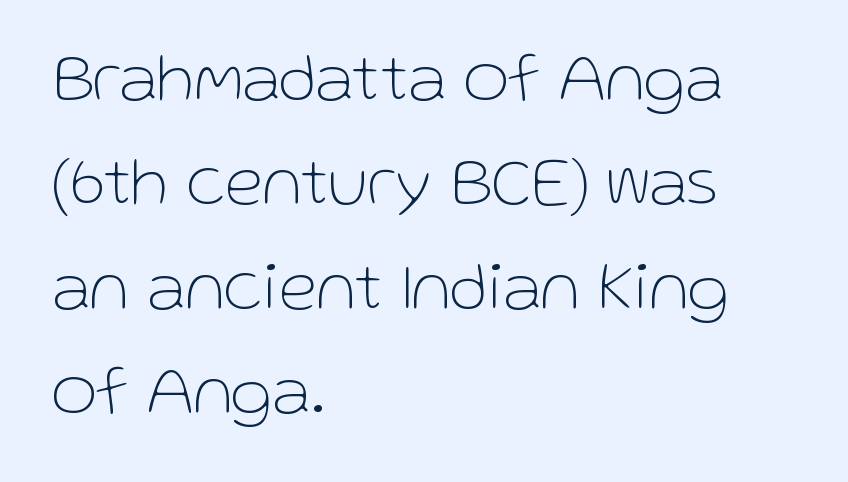
The image shows 70 px thin sans-serif type, upright; set left-aligned, normal line spacing (1.49x), normal letter spacing, not underlined; low stroke contrast and a medium x-height.
